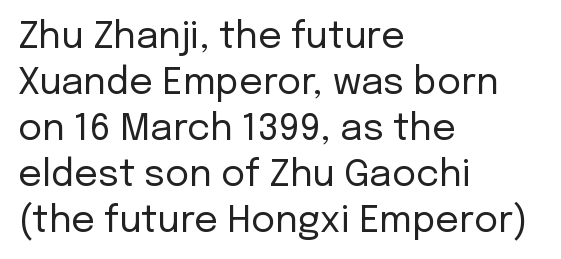
{"serif": "no", "italic": "no", "bold": "no", "weight": "regular", "width": "normal", "stroke_contrast": "low", "x_height": "medium", "monospaced": "no", "underline": "no", "align": "left", "line_spacing_ratio": 1.24, "letter_spacing": "normal", "letter_spacing_em": 0.0, "glyph_px": 37}
